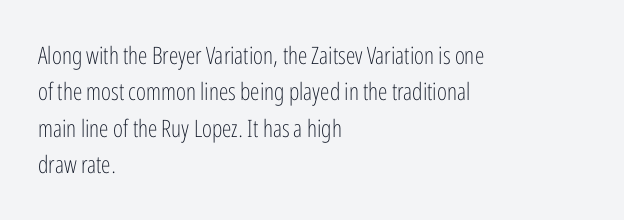
Q: Is the text bold? A: No.
Q: Is the text italic (slanted)? A: No, it is upright.
Q: Is the text underlined? A: No.
Q: How is the paragraph aligned? A: Left-aligned.
Q: Is the spacing between letters normal or unusually wide? A: Normal.
Q: Is the spacing between lines tight, normal or loose? A: Normal.
